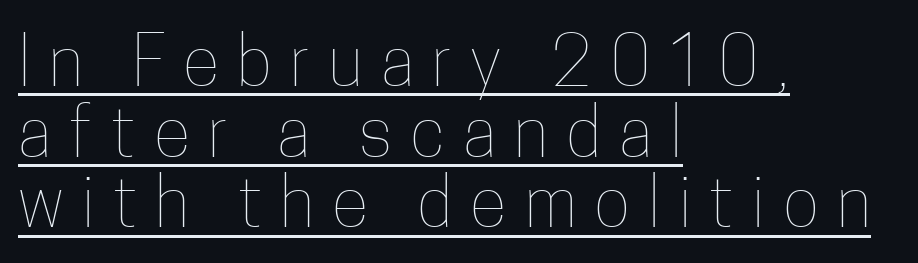
Q: Is the text bold? A: No.
Q: Is the text italic (slanted)? A: No, it is upright.
Q: Is the text underlined? A: Yes.
Q: How is the paragraph aligned? A: Left-aligned.
Q: Is the spacing between letters normal or unusually wide? A: Unusually wide.
Q: Is the spacing between lines tight, normal or loose? A: Tight.
Q: Width (condensed, normal, or wide)? A: Condensed.
Q: Stroke contrast? A: Low.
Q: x-height? A: Medium.
Q: Monospaced? A: No.
